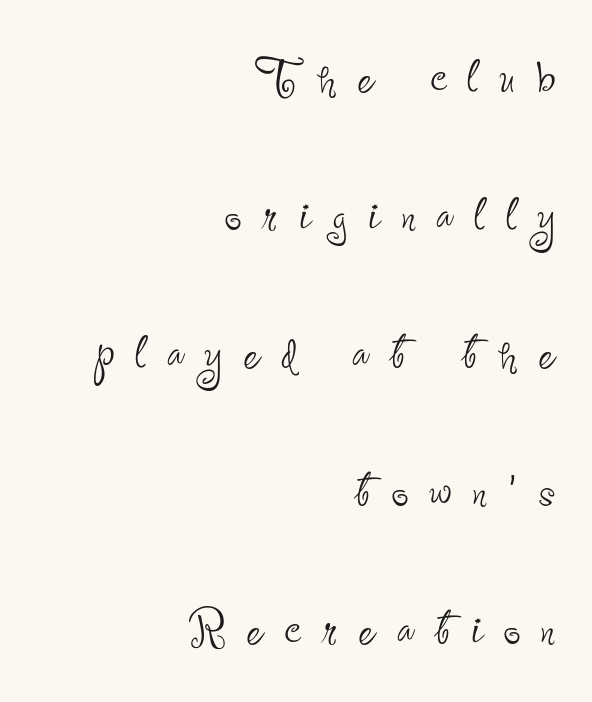
{"serif": "no", "bold": "no", "weight": "thin", "width": "condensed", "stroke_contrast": "low", "x_height": "small", "monospaced": "no", "underline": "no", "align": "right", "line_spacing": "loose", "line_spacing_ratio": 2.3, "letter_spacing": "wide", "letter_spacing_em": 0.35, "glyph_px": 60}
